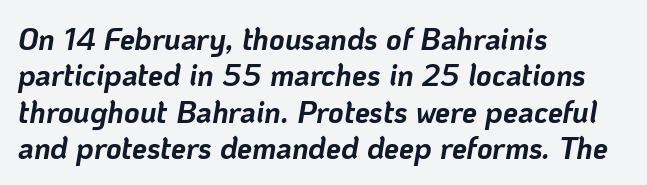
These lines stack with their left ends in a neat column. What weight is shown? A full bold with thick strokes. Is this a fixed-width face? No — the glyphs have proportional, varying widths. There's an unmistakable incline to the writing here. Compared with typical body copy, the letter spacing here is the same. A bare baseline throughout the passage.
